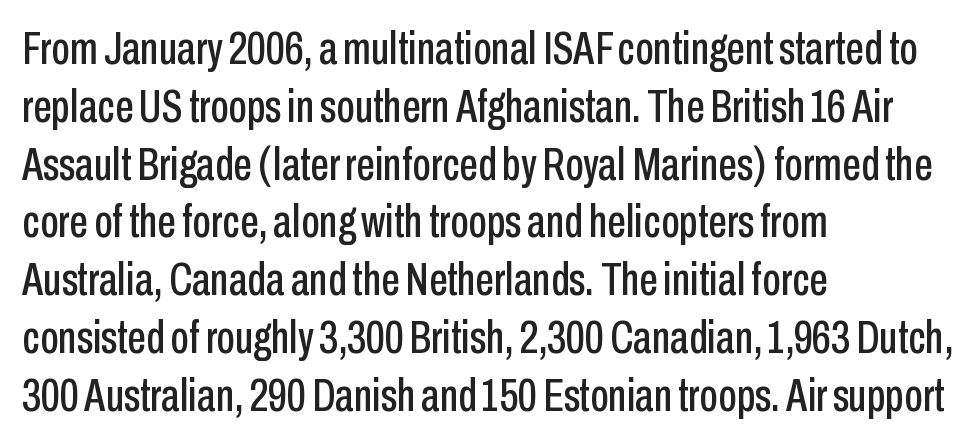
The image shows 47 px condensed sans-serif type, upright; set left-aligned, line spacing 1.23x, normal letter spacing, not underlined; low stroke contrast and a medium x-height.
